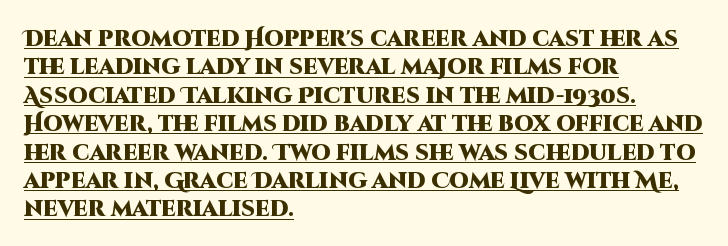
Q: Is the text bold? A: Yes.
Q: Is the text italic (slanted)? A: No, it is upright.
Q: Is the text underlined? A: Yes.
Q: How is the paragraph aligned? A: Left-aligned.
Q: Is the spacing between letters normal or unusually wide? A: Normal.
Q: Is the spacing between lines tight, normal or loose? A: Normal.
